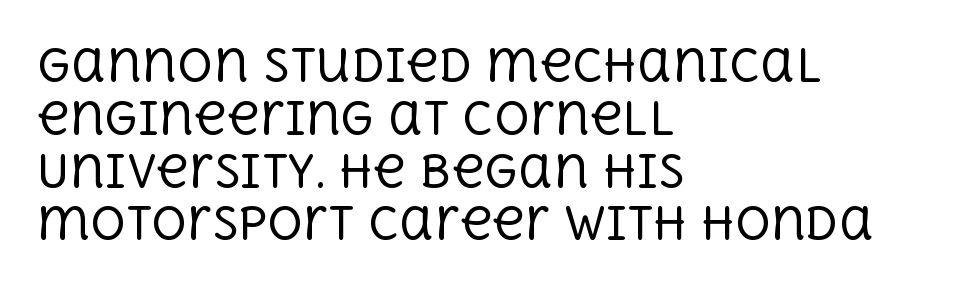
Q: Is the text bold? A: No.
Q: Is the text italic (slanted)? A: No, it is upright.
Q: Is the typeface a serif or a sans-serif typeface? A: Serif.
Q: Is the text underlined? A: No.
Q: How is the paragraph aligned? A: Left-aligned.
Q: Is the spacing between letters normal or unusually wide? A: Normal.
Q: Width (condensed, normal, or wide)? A: Normal.
Q: x-height? A: Large.
Q: Monospaced? A: No.
